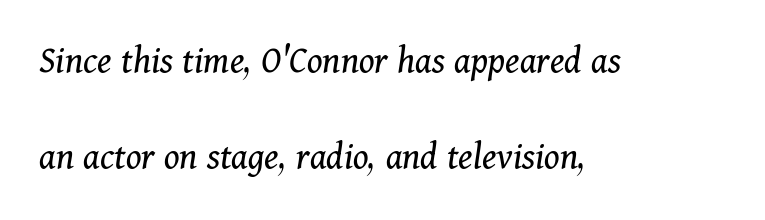
Q: Is the text bold? A: No.
Q: Is the text italic (slanted)? A: Yes, it leans right by about 11 degrees.
Q: Is the typeface a serif or a sans-serif typeface? A: Serif.
Q: Is the text underlined? A: No.
Q: How is the paragraph aligned? A: Left-aligned.
Q: Is the spacing between letters normal or unusually wide? A: Normal.
Q: Is the spacing between lines tight, normal or loose? A: Loose.
Q: Width (condensed, normal, or wide)? A: Normal.
Q: Stroke contrast? A: Medium.
Q: x-height? A: Medium.
Q: Monospaced? A: No.
